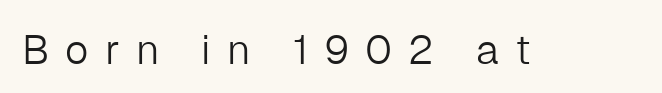
Letterform terminals end flat and unadorned throughout the passage. These lines are rendered in a variable-pitch font. In terms of posture, this sample is upright. The passage shown has open, widely tracked lettering throughout.
